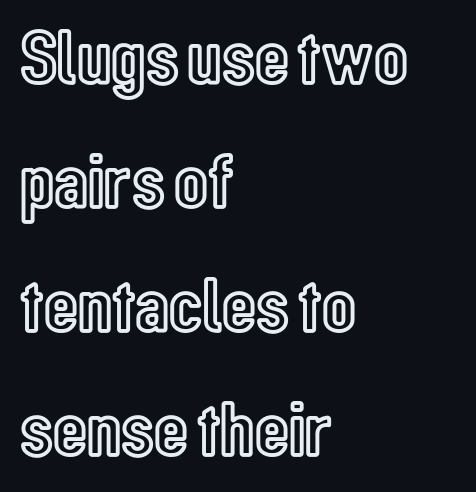
Horizontal alignment here is leftward, the default for most running prose. These lines sit exactly where default settings would place them. Compared with typical body copy, the letter spacing here is the same. Character widths vary here, with narrow letters taking less room than wide ones.
